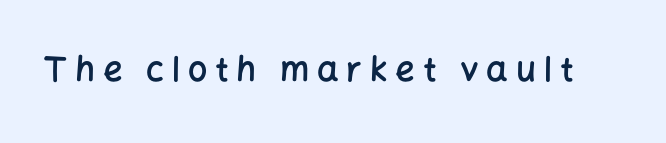
The image shows 34 px semibold sans-serif type, upright; set unusually wide letter spacing (+0.23 em), not underlined; low stroke contrast and a medium x-height.
